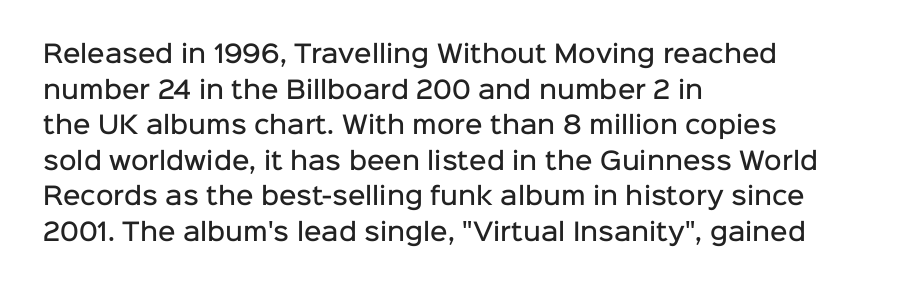
{"italic": "no", "bold": "semi", "underline": "no", "align": "left", "line_spacing": "normal", "line_spacing_ratio": 1.48, "letter_spacing": "normal", "letter_spacing_em": 0.0, "glyph_px": 24}
